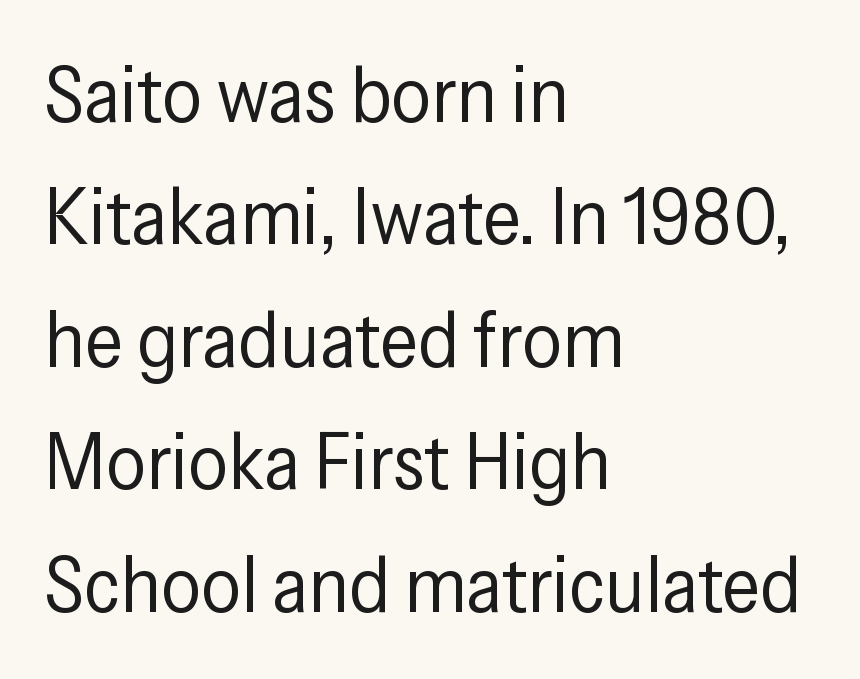
Characters follow at the spacing the type designer built in. The specimen omits any rule beneath the text block's lines. No letter is thick-stroked: the sample isn't bold. You could not count columns in this text — the font is proportionally spaced. Compared with a centered layout, this one pins lines to the left instead. The glyphs in this specimen are sans serif.
